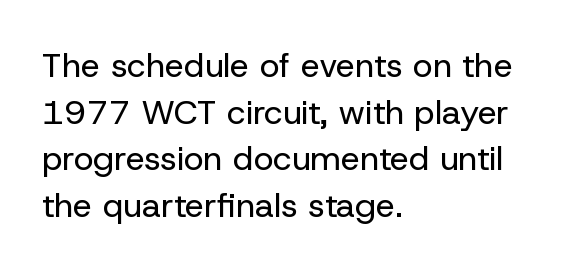
{"serif": "no", "italic": "no", "bold": "no", "weight": "regular", "width": "normal", "stroke_contrast": "low", "x_height": "medium", "monospaced": "no", "underline": "no", "align": "left", "line_spacing": "normal", "line_spacing_ratio": 1.37, "letter_spacing": "normal", "letter_spacing_em": 0.0, "glyph_px": 34}
